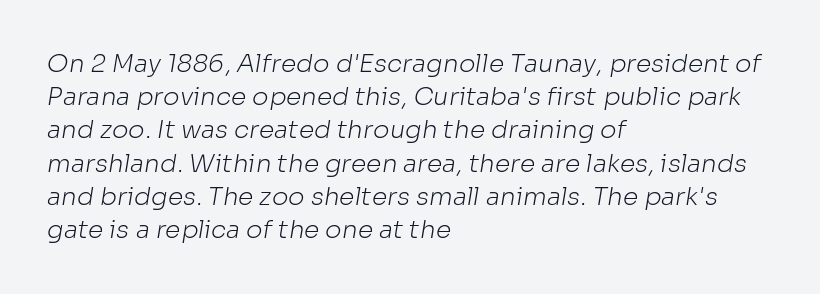
Q: Is the text bold? A: No.
Q: Is the text underlined? A: No.
Q: How is the paragraph aligned? A: Left-aligned.
Q: Is the spacing between letters normal or unusually wide? A: Normal.
Q: Is the spacing between lines tight, normal or loose? A: Normal.
